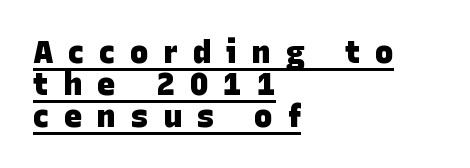
{"serif": "no", "bold": "yes", "weight": "heavy", "width": "normal", "stroke_contrast": "low", "x_height": "large", "monospaced": "no", "underline": "yes", "align": "left", "line_spacing": "tight", "line_spacing_ratio": 1.03, "letter_spacing": "wide", "letter_spacing_em": 0.49, "glyph_px": 31}
